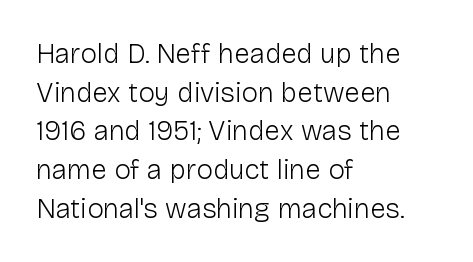
{"serif": "no", "italic": "no", "bold": "no", "weight": "light", "width": "normal", "stroke_contrast": "low", "x_height": "medium", "monospaced": "no", "underline": "no", "align": "left", "line_spacing": "normal", "line_spacing_ratio": 1.38, "letter_spacing": "normal", "letter_spacing_em": 0.0, "glyph_px": 28}
